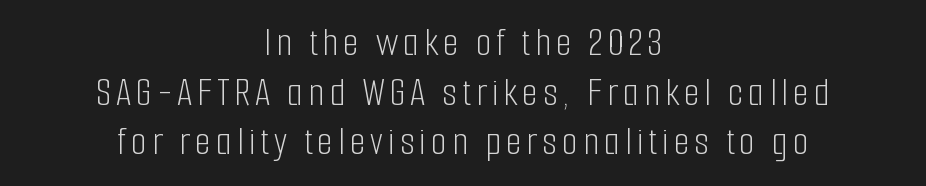
Is there any slant? The stems are plumb. Honestly, there is no underline to notice here at all. Spacing verdict: proportional, widths tailored to each character. What kind of face is this? One without serifs — a sans.
